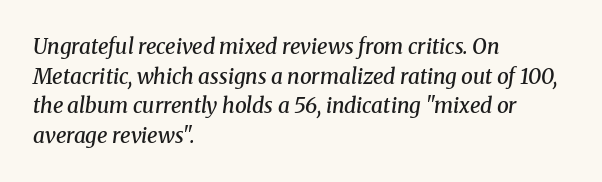
Q: Is the text bold? A: Semi-bold.
Q: Is the text italic (slanted)? A: Yes, it leans right by about 8 degrees.
Q: Is the text underlined? A: No.
Q: How is the paragraph aligned? A: Left-aligned.
Q: Is the spacing between letters normal or unusually wide? A: Normal.
Q: Is the spacing between lines tight, normal or loose? A: Normal.
